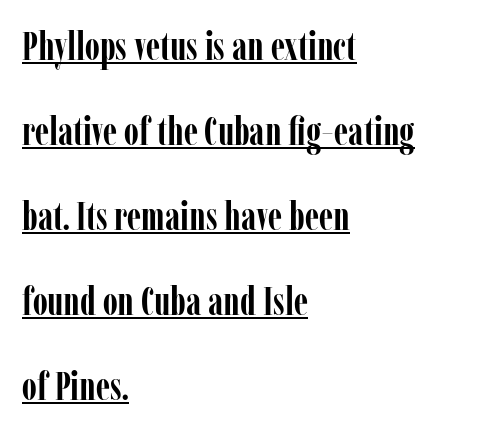
A typesetter would call this zero additional tracking. Compared with a centered layout, this one pins lines to the left instead. You could fit nearly another row in the gap between these rows. Varying glyph widths throughout — classic text-font behaviour. Beneath each row of characters lies a ruled line. Yep, those are serifs on the letters.
